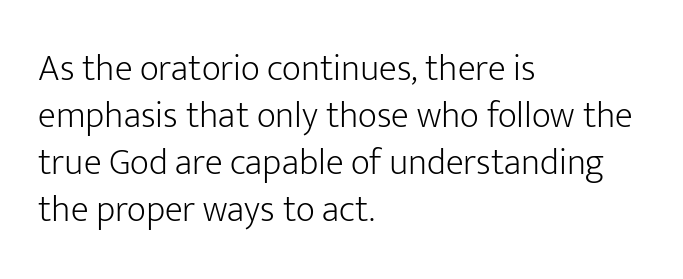
{"serif": "no", "italic": "no", "bold": "no", "weight": "light", "width": "normal", "stroke_contrast": "low", "x_height": "medium", "monospaced": "no", "underline": "no", "align": "left", "line_spacing": "normal", "line_spacing_ratio": 1.27, "letter_spacing": "normal", "letter_spacing_em": 0.0, "glyph_px": 37}
